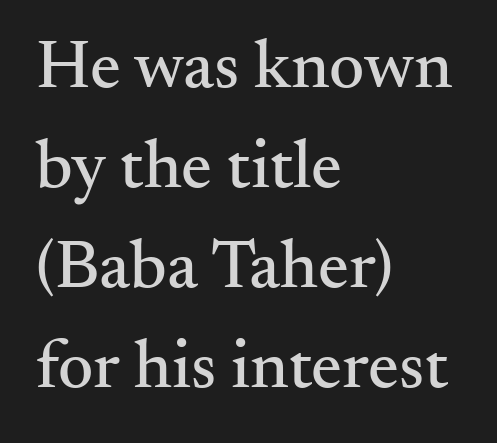
The image shows 69 px serif type, upright; set left-aligned, normal line spacing (1.45x), normal letter spacing, not underlined; medium stroke contrast and a small x-height.
